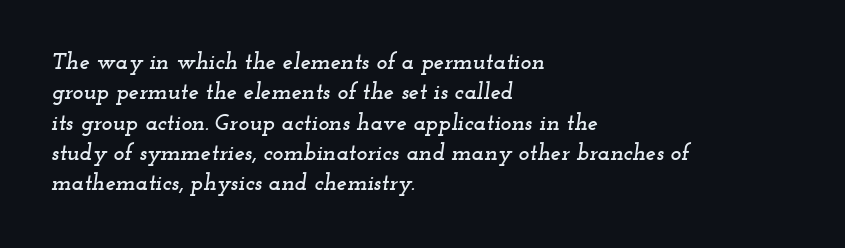
Decoration check: the copy has no underline. Leading: standard. The specimen reads as italic at a glance. The line texture is even and compact thanks to regular tracking. Line beginnings align vertically; line endings do not.
